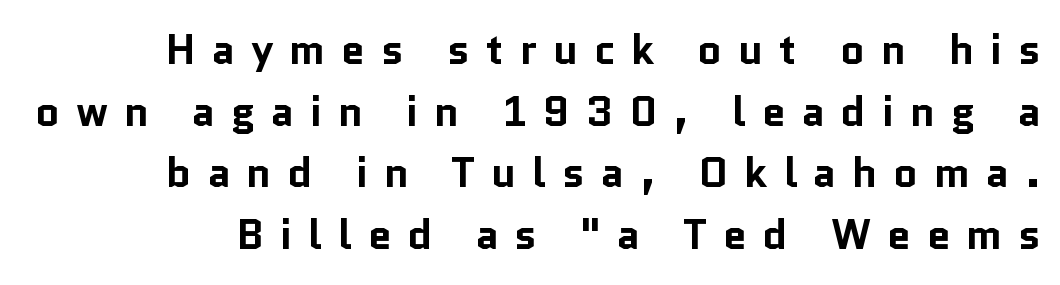
The image shows 42 px bold sans-serif type, upright; set normal line spacing (1.47x), unusually wide letter spacing (+0.38 em), not underlined; low stroke contrast and a medium x-height.
